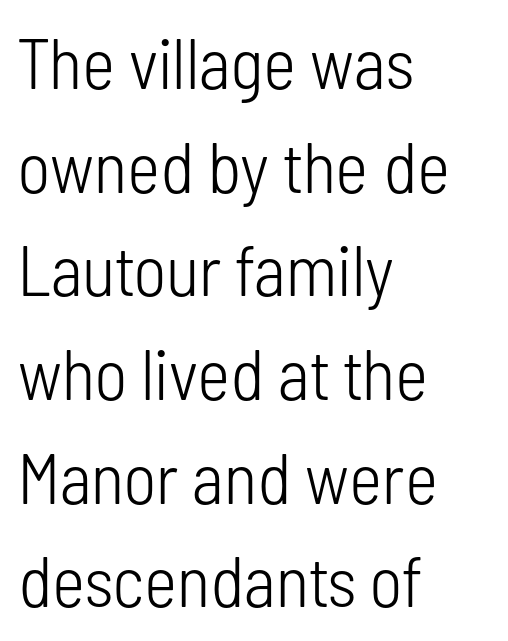
Vertical strokes here are truly vertical. Leading matches the norm, producing a regular column. A clean baseline with only descenders dipping below it. The type is set solid horizontally, with unmodified tracking. Reading down the block, your eye returns to a fixed left position each line. Varying glyph widths throughout — classic text-font behaviour.
